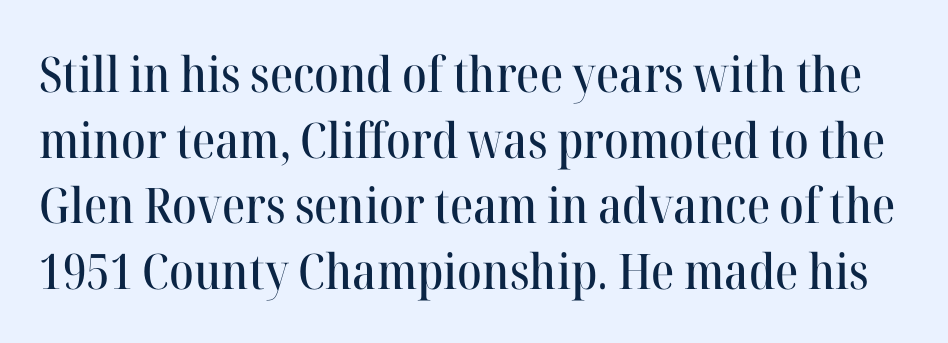
Q: Is the text italic (slanted)? A: No, it is upright.
Q: Is the typeface a serif or a sans-serif typeface? A: Serif.
Q: Is the text underlined? A: No.
Q: Is the spacing between letters normal or unusually wide? A: Normal.
Q: Is the spacing between lines tight, normal or loose? A: Normal.
Q: Width (condensed, normal, or wide)? A: Normal.
Q: Stroke contrast? A: High.
Q: x-height? A: Medium.
Q: Monospaced? A: No.
